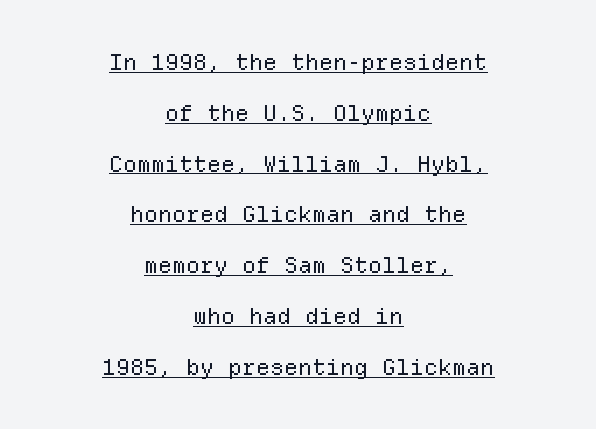
The image shows 22 px text type, upright; set centered, loose line spacing (2.31x), normal letter spacing, underlined.
